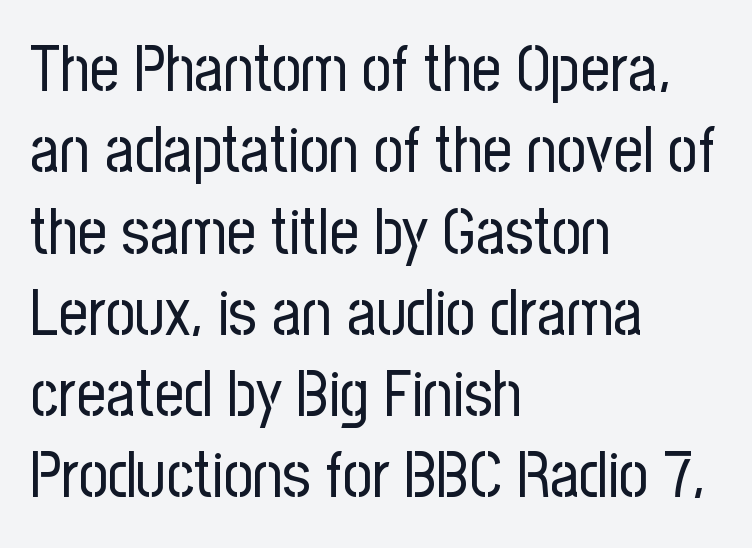
The image shows 64 px regular-weight, condensed sans-serif type, upright; set left-aligned, normal line spacing (1.27x), normal letter spacing, not underlined; low stroke contrast and a medium x-height.
